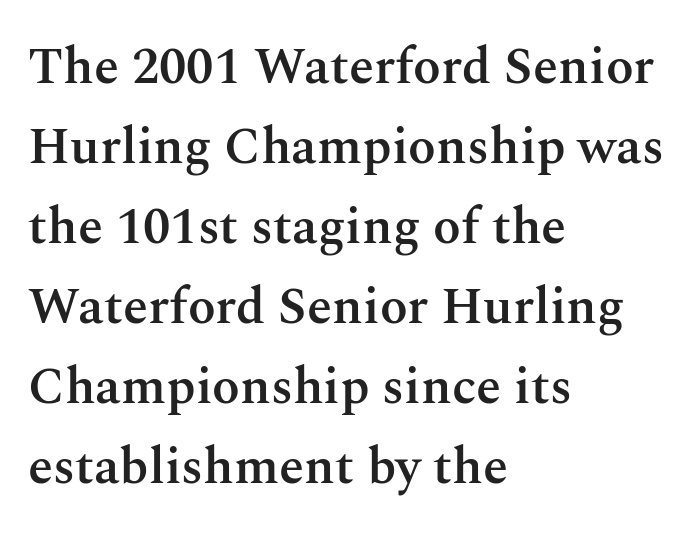
{"serif": "yes", "italic": "no", "bold": "semi", "weight": "semibold", "width": "normal", "stroke_contrast": "medium", "x_height": "medium", "monospaced": "no", "underline": "no", "align": "left", "line_spacing": "normal", "line_spacing_ratio": 1.57, "letter_spacing": "normal", "letter_spacing_em": 0.0, "glyph_px": 51}
